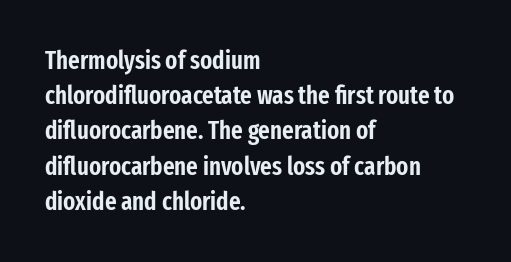
Q: Is the text italic (slanted)? A: No, it is upright.
Q: Is the text underlined? A: No.
Q: How is the paragraph aligned? A: Left-aligned.
Q: Is the spacing between letters normal or unusually wide? A: Normal.
Q: Is the spacing between lines tight, normal or loose? A: Normal.
